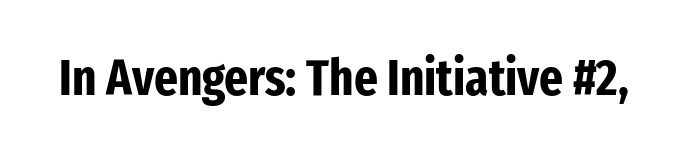
This sample uses an upright cut, with every glyph sitting square on the baseline. The letters advance in unequal steps, a hallmark of proportional type. Typesetter's note: full bold, strokes at maximum text heaviness. Serifs: no, the terminals of the letterforms are clean. Nothing unusual about the tracking: characters are spaced as the font intends. Only glyphs here, with clear space below each row.
